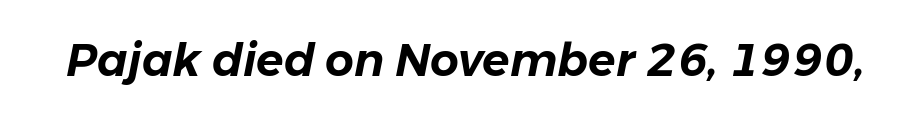
Q: Is the text italic (slanted)? A: Yes, it leans right by about 11 degrees.
Q: Is the text underlined? A: No.
Q: Is the spacing between letters normal or unusually wide? A: Normal.
Q: Width (condensed, normal, or wide)? A: Normal.
Q: Stroke contrast? A: Low.
Q: x-height? A: Medium.
Q: Monospaced? A: No.
